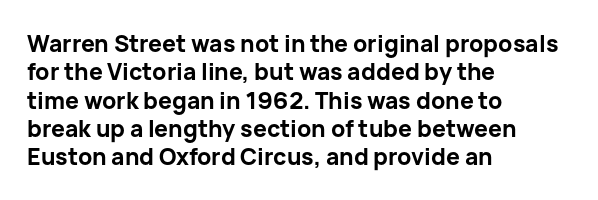
The image shows 23 px bold type, upright; set left-aligned, line spacing 1.23x, normal letter spacing, not underlined.
